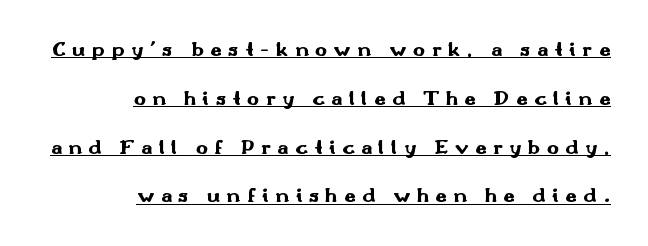
Q: Is the text bold? A: Yes.
Q: Is the text italic (slanted)? A: No, it is upright.
Q: Is the text underlined? A: Yes.
Q: How is the paragraph aligned? A: Right-aligned.
Q: Is the spacing between letters normal or unusually wide? A: Unusually wide.
Q: Is the spacing between lines tight, normal or loose? A: Loose.
